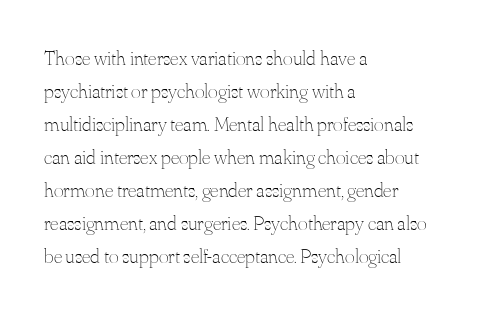
{"italic": "no", "bold": "no", "underline": "no", "align": "left", "line_spacing": "normal", "line_spacing_ratio": 1.57, "letter_spacing": "normal", "letter_spacing_em": 0.0, "glyph_px": 21}
